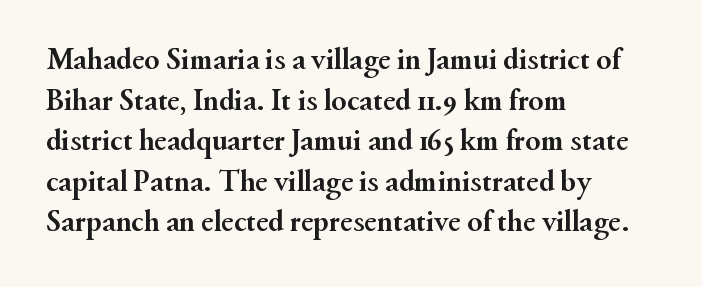
Each letter keeps its own natural width here, so spacing adapts to shape. The passage shown stacks its lines at a standard gap. The ragged edge is on the right, which tells us the setting is flush left. Quick note: underline off. This is heavy type, rendered in bold.
